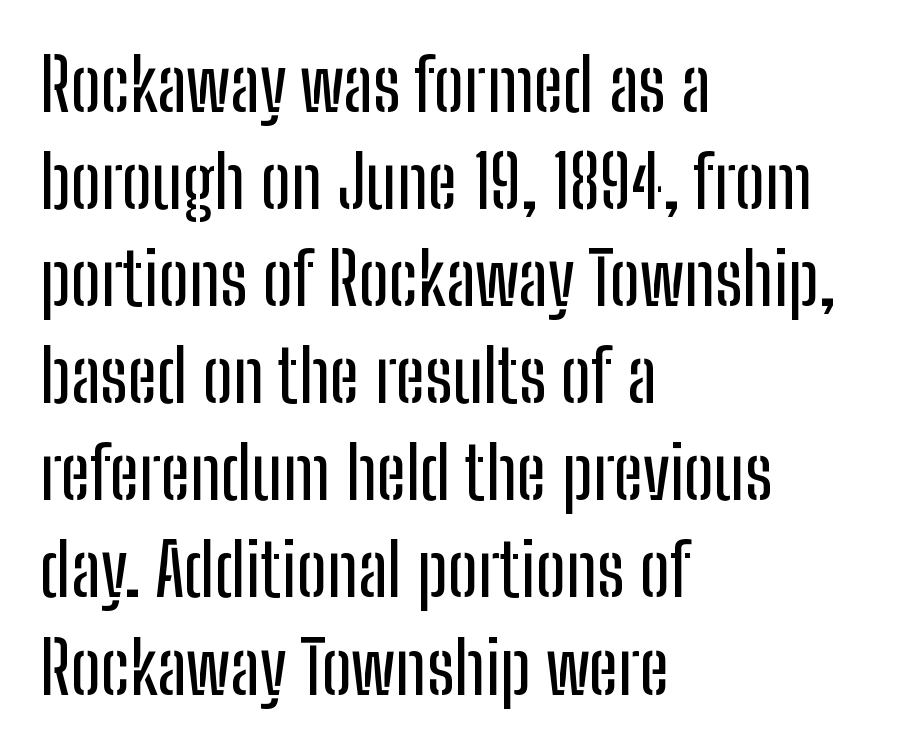
Q: Is the text italic (slanted)? A: No, it is upright.
Q: Is the typeface a serif or a sans-serif typeface? A: Sans-serif.
Q: Is the text underlined? A: No.
Q: How is the paragraph aligned? A: Left-aligned.
Q: Is the spacing between letters normal or unusually wide? A: Normal.
Q: Is the spacing between lines tight, normal or loose? A: Normal.
Q: Width (condensed, normal, or wide)? A: Condensed.
Q: Stroke contrast? A: Low.
Q: x-height? A: Medium.
Q: Monospaced? A: No.
